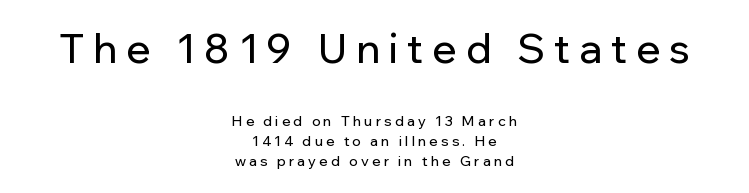
The passage shown has open, widely tracked lettering throughout. You get the large type first, then a drop to smaller type. Neither beginnings nor endings align; midpoints do. Looks like regular typesetting: each glyph gets only the width it needs. You can tell it's not italic because the verticals are truly vertical.
